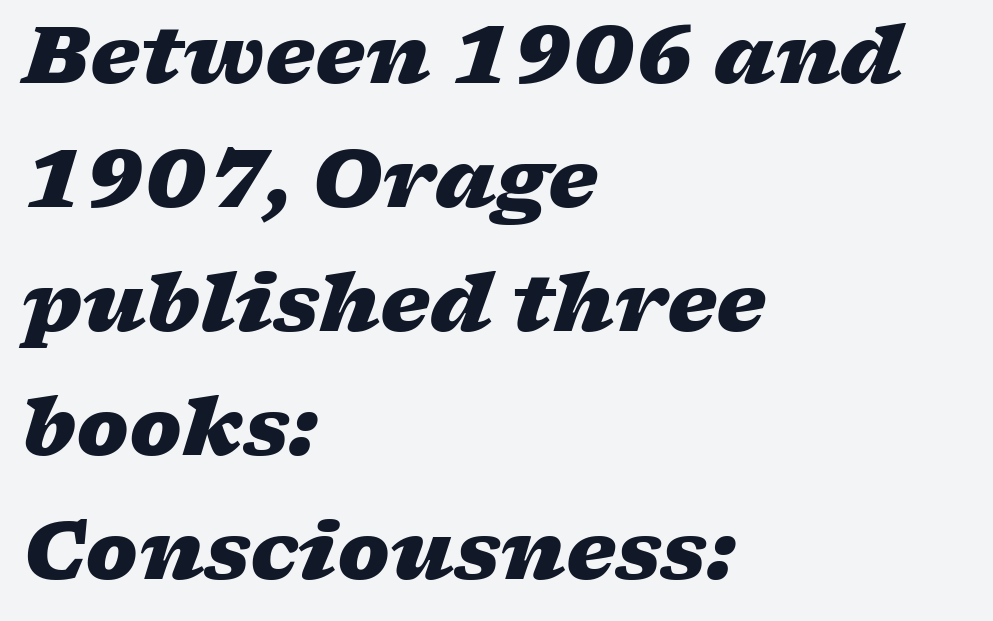
Notice how the stems are inclined rather than vertical — that's the hallmark of italics. The line texture is even and compact thanks to regular tracking. Any mark beneath the type? The region is blank. One glance says typical: line gaps are just what's usual. The glyphs have the mass of a bold cut.
